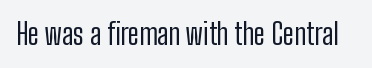
Does the type have serifs? No, each stem ends abruptly. The letters advance in unequal steps, a hallmark of proportional type. On a weight scale, this lands at 450 or below. Inter-character spacing is left at the font's built-in metrics. The space beneath each line is pristine and unruled. Posture: vertical.
